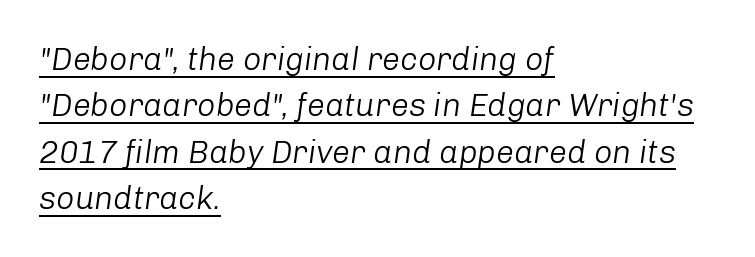
Q: Is the text bold? A: No.
Q: Is the text italic (slanted)? A: Yes, it leans right by about 8 degrees.
Q: Is the text underlined? A: Yes.
Q: How is the paragraph aligned? A: Left-aligned.
Q: Is the spacing between letters normal or unusually wide? A: Normal.
Q: Is the spacing between lines tight, normal or loose? A: Normal.
Q: Width (condensed, normal, or wide)? A: Normal.
Q: Stroke contrast? A: Low.
Q: x-height? A: Medium.
Q: Monospaced? A: No.
